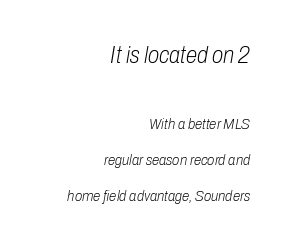
The image shows 23 px text type, italic (leaning right); set right-aligned, loose line spacing (2.39x), normal letter spacing, not underlined; the first (top) block is 1.53x larger.
